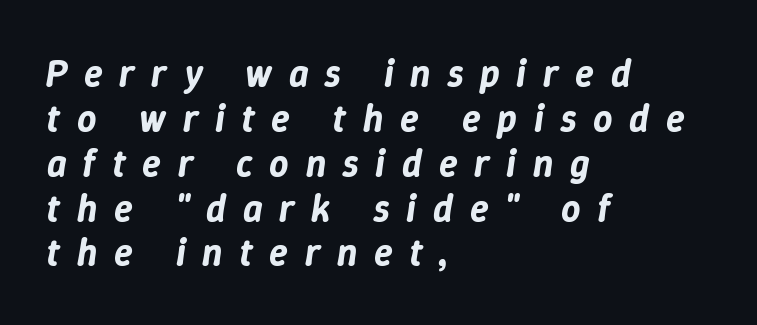
{"italic": "yes", "lean": "right", "slant_degrees": 9, "width": "normal", "stroke_contrast": "low", "x_height": "medium", "monospaced": "no", "underline": "no", "align": "left", "line_spacing_ratio": 1.18, "letter_spacing": "wide", "letter_spacing_em": 0.44, "glyph_px": 38}
